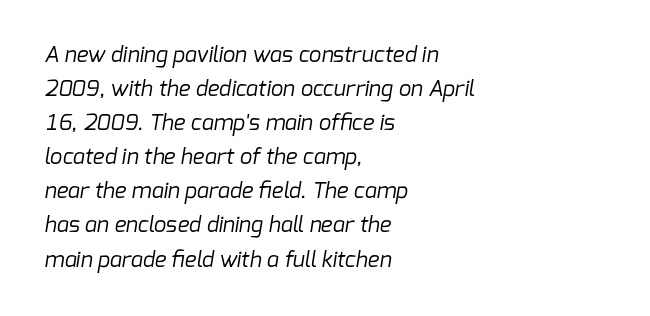
The image shows 22 px text type; set left-aligned, normal line spacing (1.55x), normal letter spacing, not underlined.
